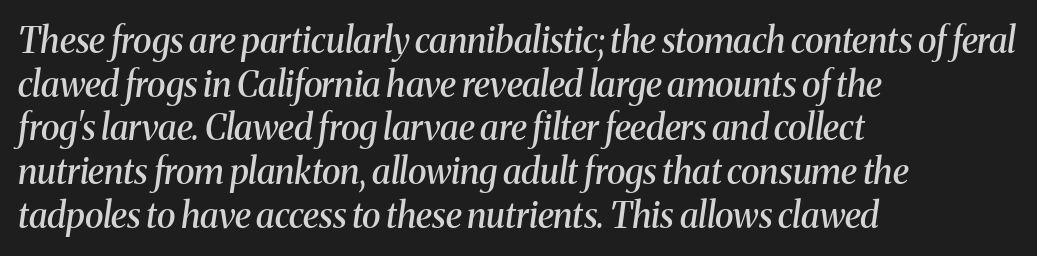
Q: Is the text bold? A: Semi-bold.
Q: Is the text italic (slanted)? A: Yes, it leans right by about 8 degrees.
Q: Is the typeface a serif or a sans-serif typeface? A: Serif.
Q: Is the text underlined? A: No.
Q: How is the paragraph aligned? A: Left-aligned.
Q: Is the spacing between letters normal or unusually wide? A: Normal.
Q: Is the spacing between lines tight, normal or loose? A: Normal.
Q: Width (condensed, normal, or wide)? A: Normal.
Q: Stroke contrast? A: Medium.
Q: x-height? A: Medium.
Q: Monospaced? A: No.
